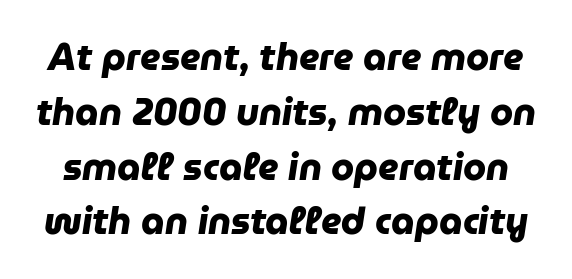
The image shows 37 px heavy sans-serif type; set normal line spacing (1.48x), normal letter spacing, not underlined; low stroke contrast and a medium x-height.
